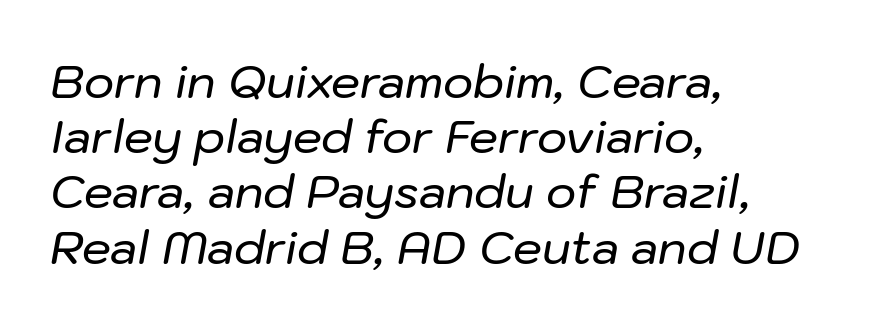
{"italic": "yes", "lean": "right", "slant_degrees": 10, "width": "normal", "stroke_contrast": "low", "x_height": "medium", "monospaced": "no", "underline": "no", "align": "left", "line_spacing_ratio": 1.2, "letter_spacing": "normal", "letter_spacing_em": 0.0, "glyph_px": 46}
